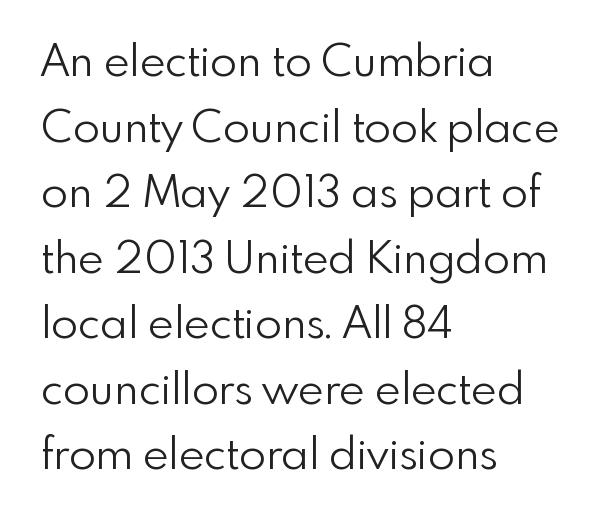
Q: Is the text bold? A: No.
Q: Is the text italic (slanted)? A: No, it is upright.
Q: Is the typeface a serif or a sans-serif typeface? A: Sans-serif.
Q: Is the text underlined? A: No.
Q: How is the paragraph aligned? A: Left-aligned.
Q: Is the spacing between letters normal or unusually wide? A: Normal.
Q: Is the spacing between lines tight, normal or loose? A: Normal.
Q: Width (condensed, normal, or wide)? A: Normal.
Q: Stroke contrast? A: Low.
Q: x-height? A: Small.
Q: Monospaced? A: No.
